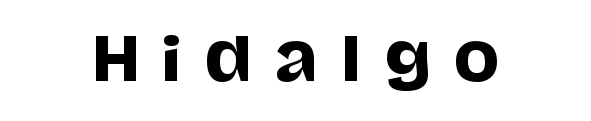
Characters follow at a spacing far wider than the type designer built in. Characters remain perfectly vertical along every line. Clear beneath every line of the passage. This sample has the flowing, uneven cadence of proportional lettering. Nothing sits at the stroke ends, so this counts as sans-serif.
